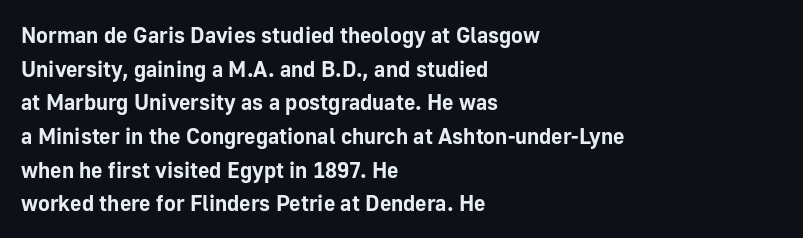
The image shows 22 px bold type, upright; set left-aligned, normal line spacing (1.53x), normal letter spacing, not underlined.
